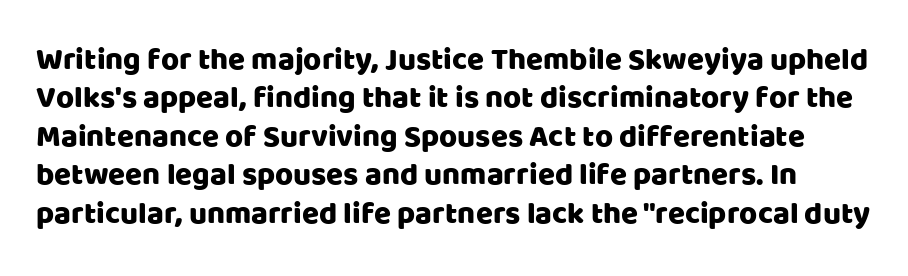
The image shows 31 px sans-serif type, upright; set line spacing 1.24x, normal letter spacing, not underlined; low stroke contrast and a large x-height.
